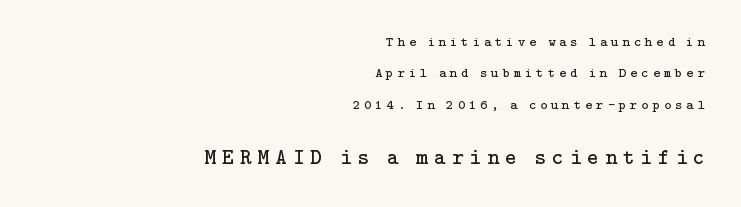
The image shows 22 px text type, upright; set right-aligned, loose line spacing (2.25x), unusually wide letter spacing (+0.28 em), not underlined; the second (bottom) block is 1.57x larger.
